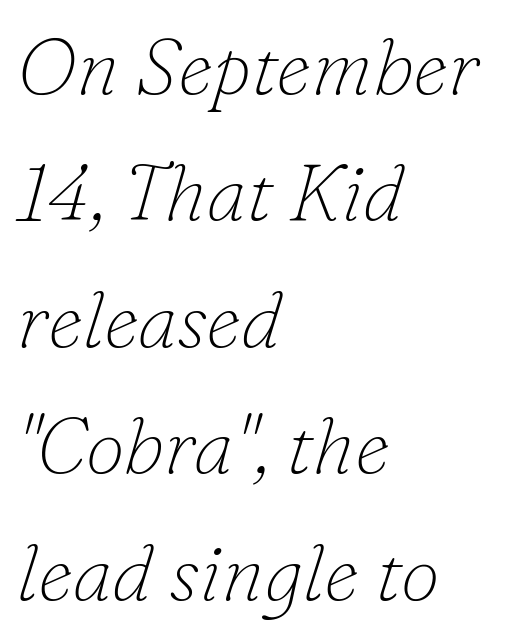
Q: Is the text bold? A: No.
Q: Is the text italic (slanted)? A: Yes, it leans right by about 16 degrees.
Q: Is the typeface a serif or a sans-serif typeface? A: Serif.
Q: Is the text underlined? A: No.
Q: How is the paragraph aligned? A: Left-aligned.
Q: Is the spacing between letters normal or unusually wide? A: Normal.
Q: Is the spacing between lines tight, normal or loose? A: Normal.
Q: Width (condensed, normal, or wide)? A: Normal.
Q: Stroke contrast? A: Low.
Q: x-height? A: Small.
Q: Monospaced? A: No.
